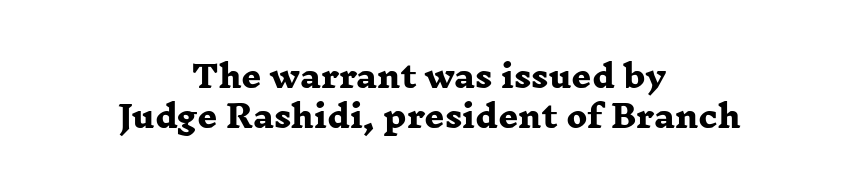
Is the letter spacing exaggerated? No — it looks like the ordinary default. Weight check: bold — yes, fully. The leading is moderate, giving the passage an even texture. Proportional: the letters do not fall into vertical columns. Horizontally, the lines are justified to the midpoint only.
